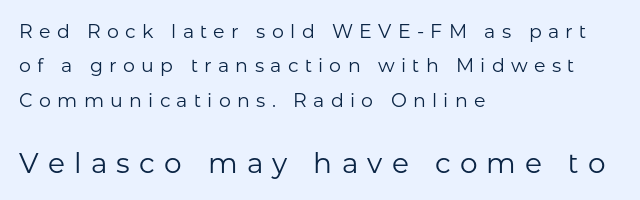
Q: Is the text bold? A: No.
Q: Is the text italic (slanted)? A: No, it is upright.
Q: Is the typeface a serif or a sans-serif typeface? A: Sans-serif.
Q: Is the text underlined? A: No.
Q: How is the paragraph aligned? A: Left-aligned.
Q: Is the spacing between letters normal or unusually wide? A: Unusually wide.
Q: Which block of text is set in a larger size, the first (top) or the second (bottom)? A: The second (bottom) one.
Q: Width (condensed, normal, or wide)? A: Normal.
Q: Stroke contrast? A: Low.
Q: x-height? A: Medium.
Q: Monospaced? A: No.
